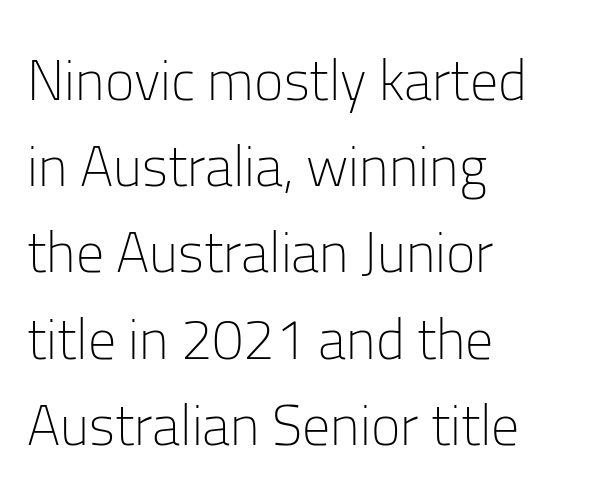
Compared with typical paragraphs, the rows here are spaced about the same. Descenders are the only things crossing below the line. Italic? Not at all — the glyphs are vertical. This sample uses a sans-serif face. The characters are drawn with everyday or finer stroke widths. One-word summary of the alignment: left.
